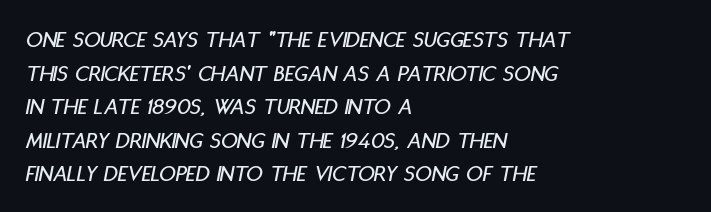
The image shows 23 px text type, italic (leaning right); set left-aligned, normal line spacing (1.46x), normal letter spacing, not underlined.
